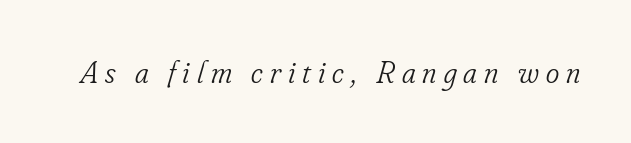
{"serif": "yes", "italic": "yes", "lean": "right", "slant_degrees": 16, "bold": "no", "weight": "light", "width": "condensed", "stroke_contrast": "low", "x_height": "small", "monospaced": "no", "underline": "no", "letter_spacing": "wide", "letter_spacing_em": 0.22, "glyph_px": 32}
